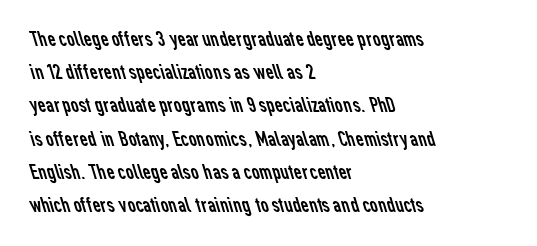
The image shows 22 px text type; set left-aligned, normal line spacing (1.51x), normal letter spacing, not underlined.
